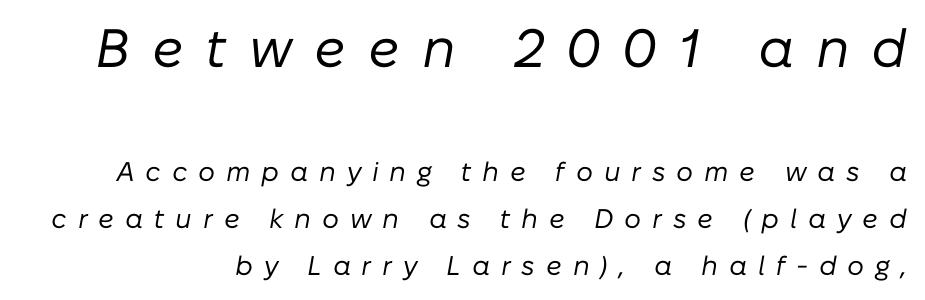
Q: Is the text bold? A: No.
Q: Is the text italic (slanted)? A: Yes, it leans right by about 10 degrees.
Q: Is the text underlined? A: No.
Q: Is the spacing between letters normal or unusually wide? A: Unusually wide.
Q: Which block of text is set in a larger size, the first (top) or the second (bottom)? A: The first (top) one.
Q: Width (condensed, normal, or wide)? A: Normal.
Q: Stroke contrast? A: Low.
Q: x-height? A: Medium.
Q: Monospaced? A: No.
